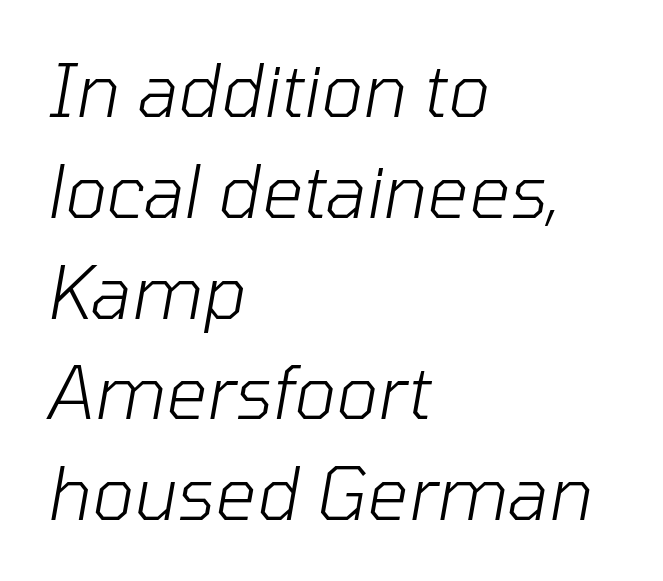
The image shows 72 px light type, italic (leaning right); set left-aligned, normal line spacing (1.4x), normal letter spacing, not underlined; low stroke contrast and a medium x-height.
